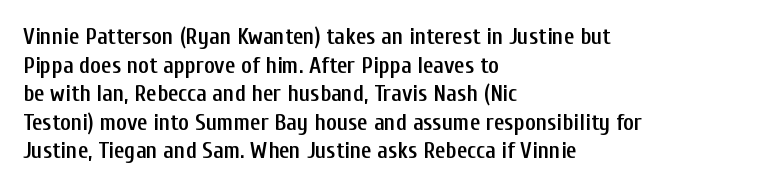
The passage shown is not underscored anywhere. On the weight axis this lands at semibold, roughly 600. Nothing unusual about the tracking: characters are spaced as the font intends. This is roman type, the default non-slanted kind. The paragraph has a hard left edge and a soft right edge.
